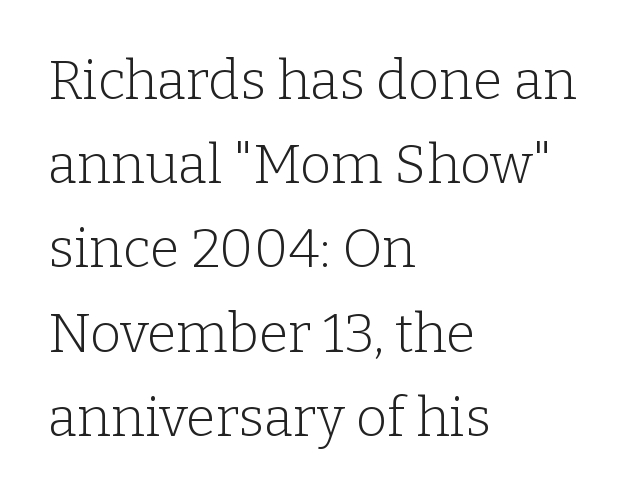
{"serif": "yes", "italic": "no", "bold": "no", "weight": "light", "width": "normal", "stroke_contrast": "low", "x_height": "medium", "monospaced": "no", "underline": "no", "align": "left", "line_spacing": "normal", "line_spacing_ratio": 1.56, "letter_spacing": "normal", "letter_spacing_em": 0.0, "glyph_px": 54}
